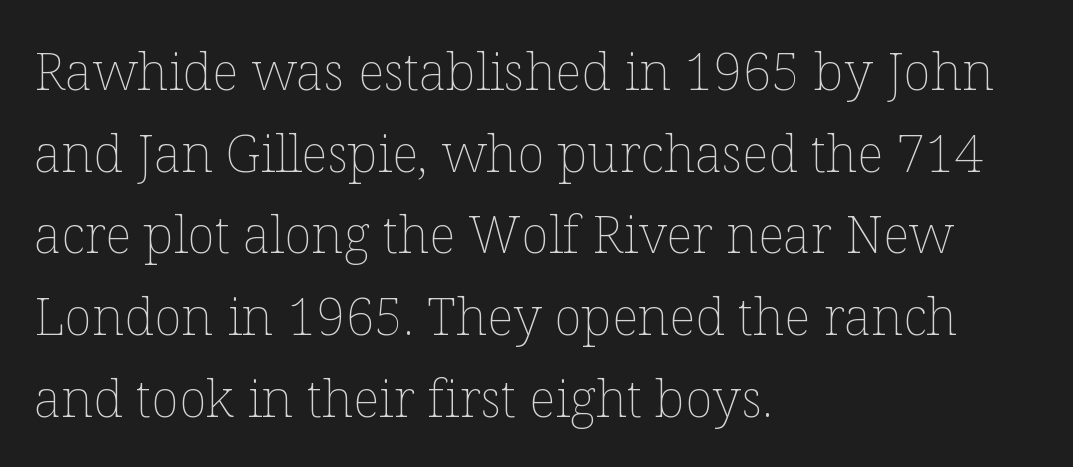
Q: Is the text bold? A: No.
Q: Is the text italic (slanted)? A: No, it is upright.
Q: Is the text underlined? A: No.
Q: How is the paragraph aligned? A: Left-aligned.
Q: Is the spacing between letters normal or unusually wide? A: Normal.
Q: Is the spacing between lines tight, normal or loose? A: Normal.
Q: Width (condensed, normal, or wide)? A: Normal.
Q: Stroke contrast? A: Low.
Q: x-height? A: Medium.
Q: Monospaced? A: No.
